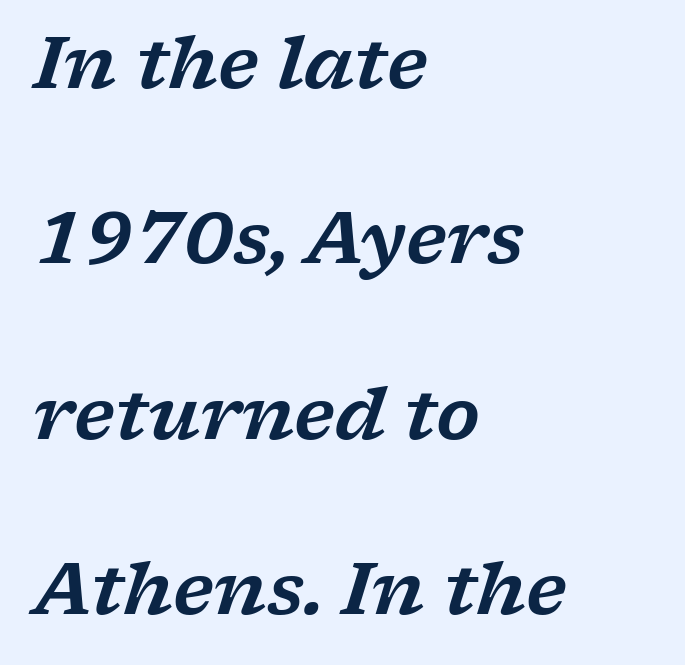
Designer's note — italics engaged. Note the varied advance widths — an 'i' is clearly narrower than an 'm'. Only glyphs here, with clear space below each row. Leftover space on each line is placed entirely after the last word. Reading down the column, the eye jumps a long way to each next line. The passage shown is typeset with a serif family.
